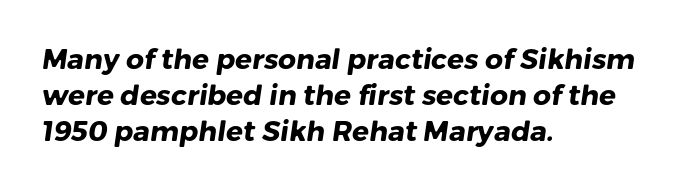
Q: Is the text bold? A: Yes.
Q: Is the typeface a serif or a sans-serif typeface? A: Sans-serif.
Q: Is the text underlined? A: No.
Q: How is the paragraph aligned? A: Left-aligned.
Q: Is the spacing between letters normal or unusually wide? A: Normal.
Q: Is the spacing between lines tight, normal or loose? A: Normal.
Q: Width (condensed, normal, or wide)? A: Normal.
Q: Stroke contrast? A: Low.
Q: x-height? A: Medium.
Q: Monospaced? A: No.
